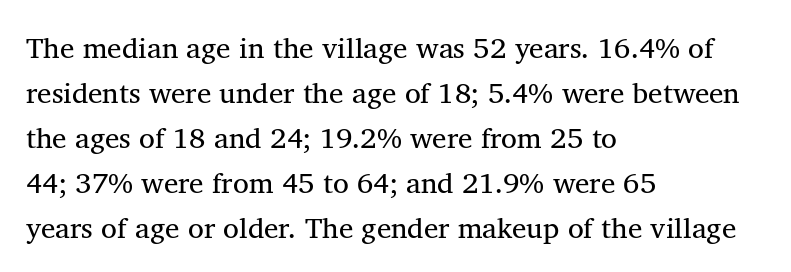
{"serif": "yes", "italic": "no", "bold": "no", "weight": "regular", "width": "normal", "stroke_contrast": "medium", "x_height": "medium", "monospaced": "no", "underline": "no", "align": "left", "line_spacing": "normal", "line_spacing_ratio": 1.55, "letter_spacing": "normal", "letter_spacing_em": 0.0, "glyph_px": 29}
